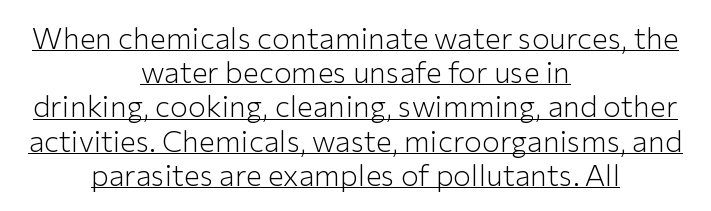
Q: Is the text bold? A: No.
Q: Is the text italic (slanted)? A: No, it is upright.
Q: Is the typeface a serif or a sans-serif typeface? A: Sans-serif.
Q: Is the text underlined? A: Yes.
Q: How is the paragraph aligned? A: Centered.
Q: Is the spacing between letters normal or unusually wide? A: Normal.
Q: Is the spacing between lines tight, normal or loose? A: Tight.
Q: Width (condensed, normal, or wide)? A: Normal.
Q: Stroke contrast? A: Low.
Q: x-height? A: Medium.
Q: Monospaced? A: No.
